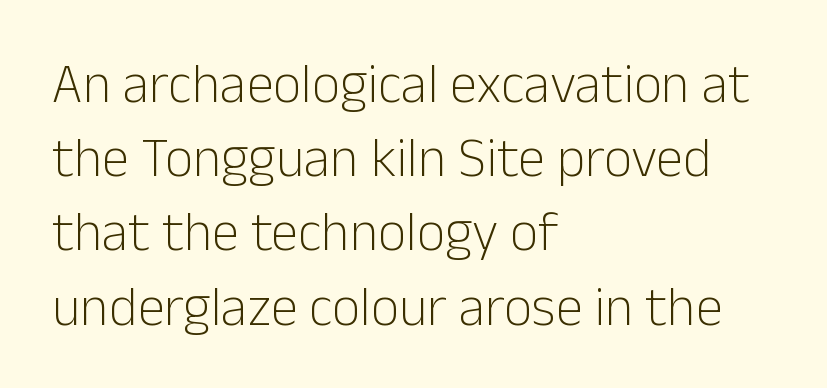
{"serif": "no", "italic": "no", "bold": "no", "weight": "light", "width": "normal", "stroke_contrast": "low", "x_height": "medium", "monospaced": "no", "underline": "no", "align": "left", "line_spacing": "normal", "line_spacing_ratio": 1.35, "letter_spacing": "normal", "letter_spacing_em": 0.0, "glyph_px": 55}
